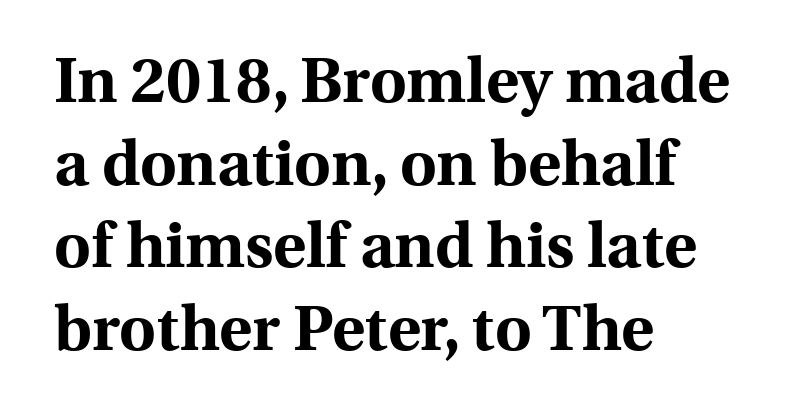
The image shows 63 px bold serif type, upright; set left-aligned, normal line spacing (1.31x), normal letter spacing, not underlined; a medium x-height.
